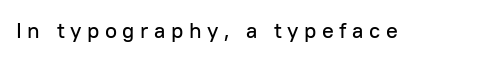
Clear beneath every line of the passage. Nope, not italic — everything's standing straight. Tracking value appears strongly positive — letters spread wide.
